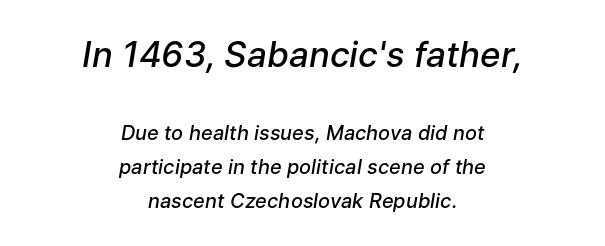
The rag falls on both sides of this text block equally. Descender tails drop into unmarked territory. The vertical gap from one line to the next is medium. The tracking reads as untouched default to a designer's eye. In terms of weight, the rendering is demibold, just under bold. Emphasis-style slanted type is in use.
